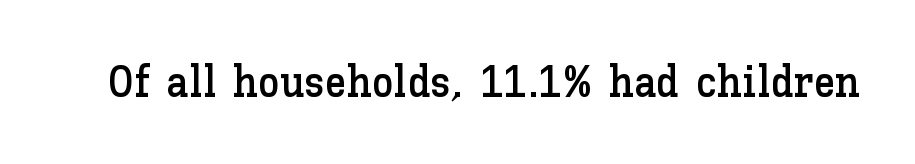
Q: Is the text italic (slanted)? A: No, it is upright.
Q: Is the text underlined? A: No.
Q: Is the spacing between letters normal or unusually wide? A: Normal.
Q: Width (condensed, normal, or wide)? A: Normal.
Q: Stroke contrast? A: Low.
Q: x-height? A: Medium.
Q: Monospaced? A: No.
